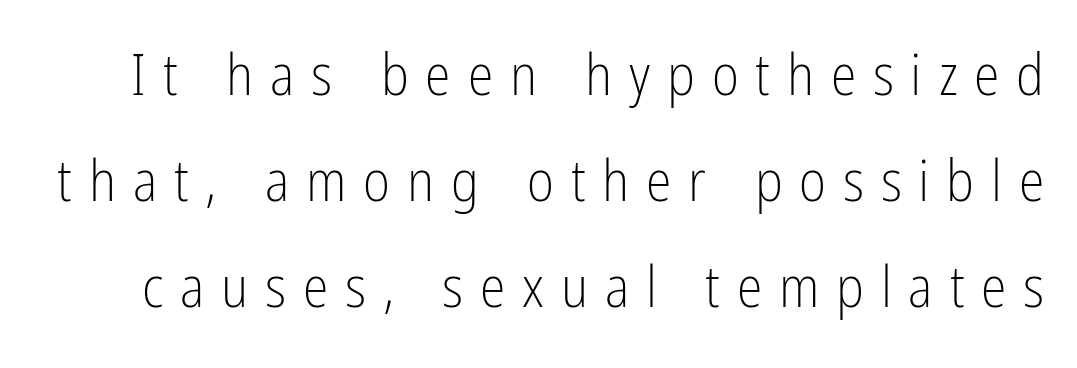
{"serif": "no", "italic": "no", "bold": "no", "weight": "light", "width": "condensed", "stroke_contrast": "low", "x_height": "medium", "monospaced": "no", "underline": "no", "line_spacing_ratio": 1.83, "letter_spacing": "wide", "letter_spacing_em": 0.29, "glyph_px": 58}
